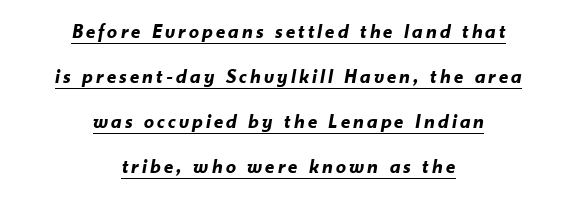
Is the type bold? Yes — the strokes are clearly thick and heavy. A typographer would call this underscored text. The paragraph shown floats in the horizontal middle. The leading is generous, giving the passage an open texture.
